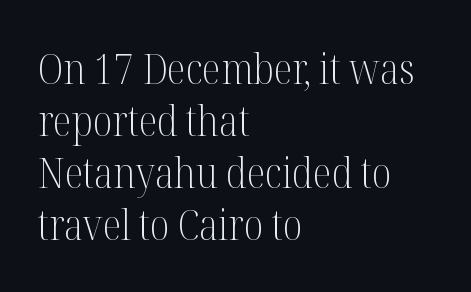
Q: Is the text bold? A: No.
Q: Is the text italic (slanted)? A: No, it is upright.
Q: Is the typeface a serif or a sans-serif typeface? A: Serif.
Q: Is the text underlined? A: No.
Q: How is the paragraph aligned? A: Left-aligned.
Q: Is the spacing between letters normal or unusually wide? A: Normal.
Q: Width (condensed, normal, or wide)? A: Condensed.
Q: Stroke contrast? A: Medium.
Q: x-height? A: Medium.
Q: Monospaced? A: No.
